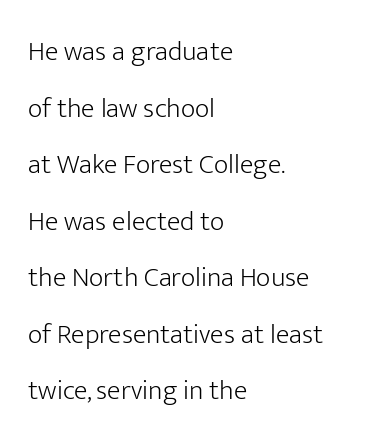
Q: Is the text bold? A: No.
Q: Is the text italic (slanted)? A: No, it is upright.
Q: Is the typeface a serif or a sans-serif typeface? A: Sans-serif.
Q: Is the text underlined? A: No.
Q: How is the paragraph aligned? A: Left-aligned.
Q: Is the spacing between letters normal or unusually wide? A: Normal.
Q: Is the spacing between lines tight, normal or loose? A: Loose.
Q: Width (condensed, normal, or wide)? A: Normal.
Q: Stroke contrast? A: Low.
Q: x-height? A: Medium.
Q: Monospaced? A: No.
